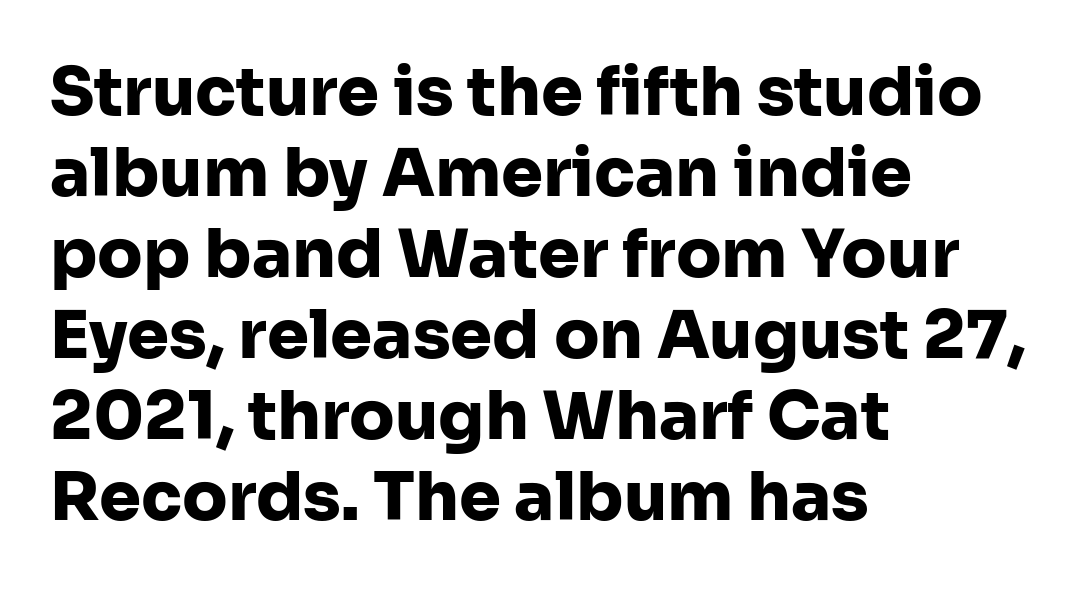
The image shows 67 px heavy sans-serif type, upright; set left-aligned, line spacing 1.21x, normal letter spacing, not underlined; low stroke contrast and a medium x-height.
